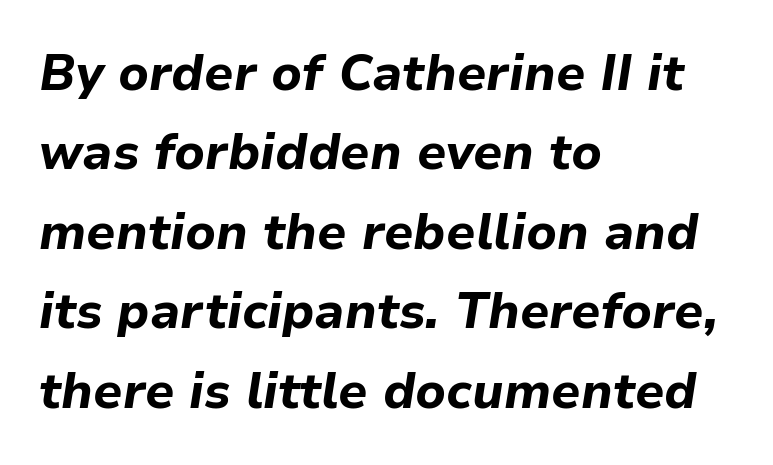
Q: Is the text bold? A: Yes.
Q: Is the text italic (slanted)? A: Yes, it leans right by about 9 degrees.
Q: Is the text underlined? A: No.
Q: How is the paragraph aligned? A: Left-aligned.
Q: Is the spacing between letters normal or unusually wide? A: Normal.
Q: Is the spacing between lines tight, normal or loose? A: Normal.
Q: Width (condensed, normal, or wide)? A: Normal.
Q: Stroke contrast? A: Low.
Q: x-height? A: Medium.
Q: Monospaced? A: No.
